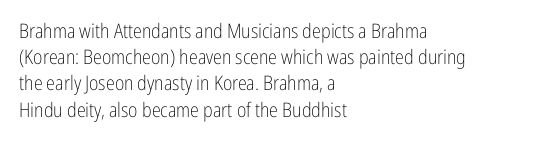
Q: Is the text bold? A: No.
Q: Is the text italic (slanted)? A: No, it is upright.
Q: Is the text underlined? A: No.
Q: How is the paragraph aligned? A: Left-aligned.
Q: Is the spacing between letters normal or unusually wide? A: Normal.
Q: Is the spacing between lines tight, normal or loose? A: Normal.
